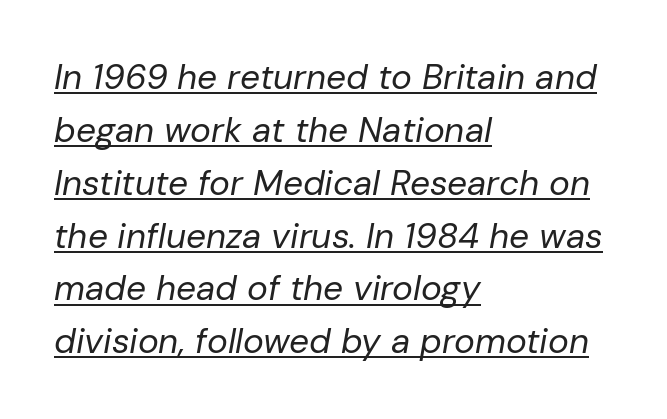
The image shows 35 px regular-weight type, italic (leaning right); set left-aligned, normal line spacing (1.51x), normal letter spacing, underlined; low stroke contrast and a medium x-height.
